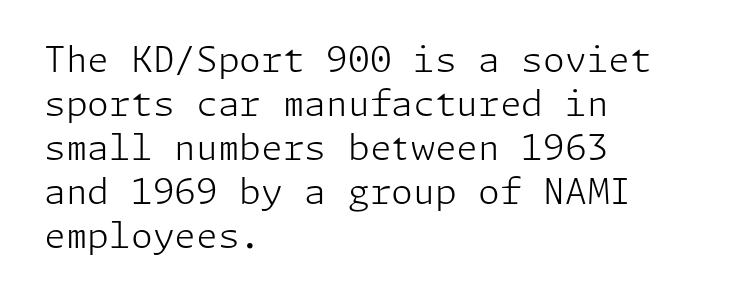
Underline: absent. Stem width sits at or under what a default text font uses. Honestly, the letter spacing is just normal — you wouldn't notice it. Designer's note — italics off, roman on.
